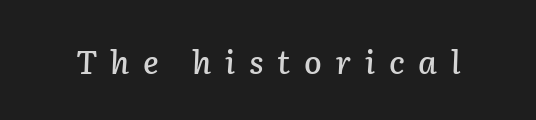
In terms of posture, this sample is oblique. A typesetter would call this proportional, since set widths differ per character. Nobody drew a line under any word here. The gaps between neighbouring characters are conspicuously large.
